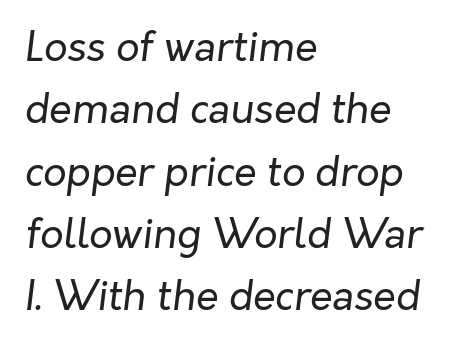
The image shows 41 px regular-weight type, italic (leaning right); set left-aligned, normal line spacing (1.52x), normal letter spacing, not underlined; low stroke contrast and a medium x-height.
